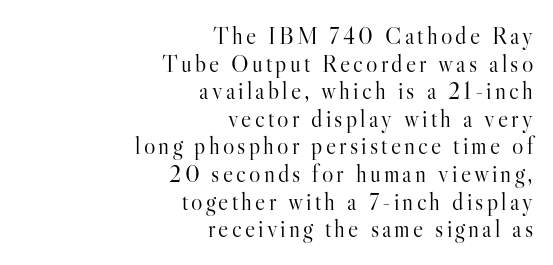
{"italic": "no", "bold": "no", "underline": "no", "align": "right", "line_spacing": "tight", "line_spacing_ratio": 1.15, "glyph_px": 24}
